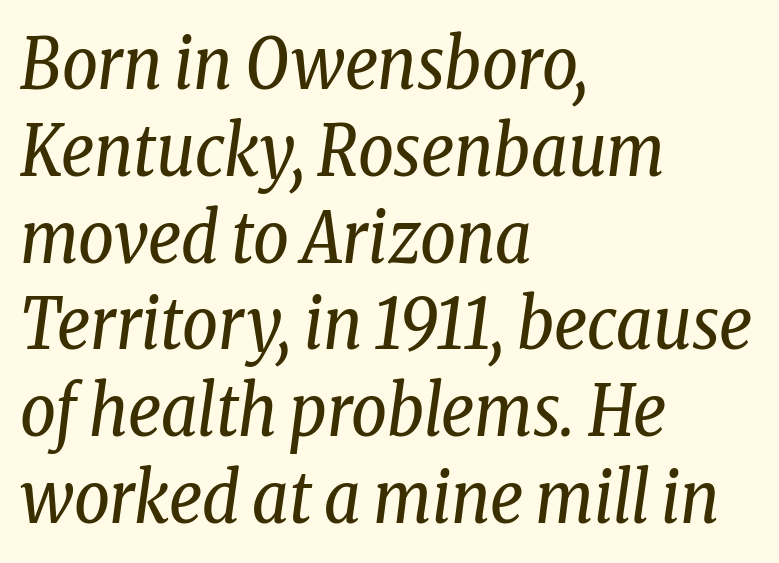
Counters stay open thanks to moderate or lighter strokes. There's an unmistakable incline to the writing here. Does extra space separate the letters? No, they use regular spacing. A serif font was chosen for this passage. The passage shown is not underscored anywhere.
